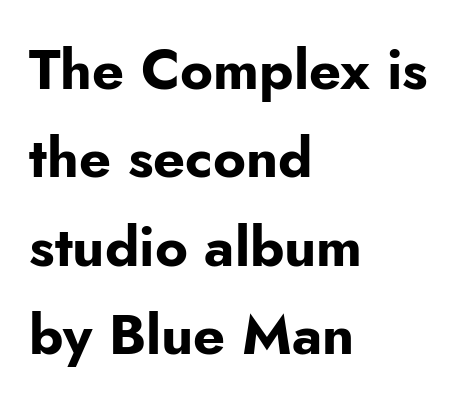
The image shows 56 px bold sans-serif type, upright; set left-aligned, normal line spacing (1.58x), normal letter spacing, not underlined; low stroke contrast and a small x-height.
